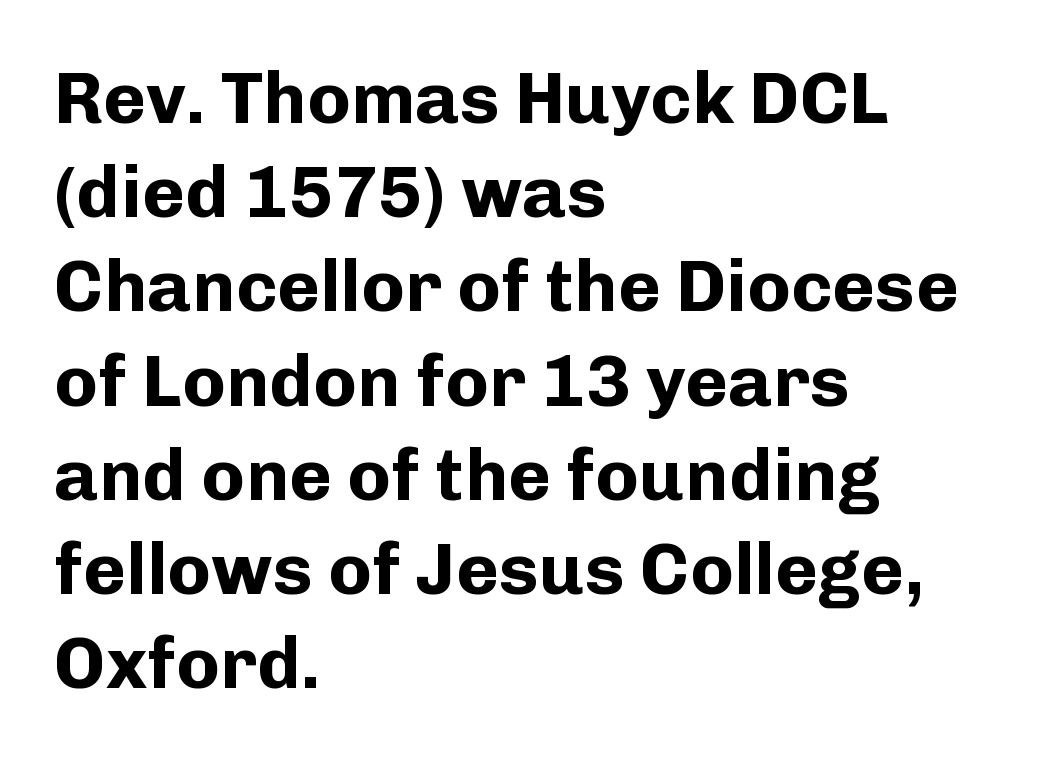
{"serif": "no", "italic": "no", "bold": "yes", "weight": "bold", "width": "normal", "stroke_contrast": "low", "x_height": "medium", "monospaced": "no", "underline": "no", "align": "left", "line_spacing": "normal", "line_spacing_ratio": 1.29, "letter_spacing": "normal", "letter_spacing_em": 0.0, "glyph_px": 73}
